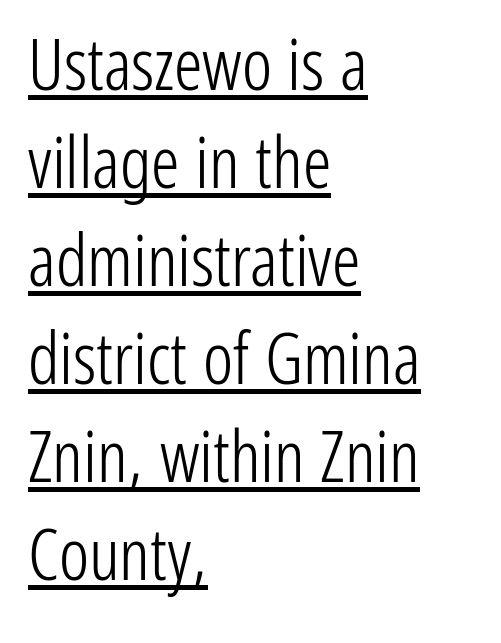
Q: Is the text bold? A: No.
Q: Is the text italic (slanted)? A: No, it is upright.
Q: Is the typeface a serif or a sans-serif typeface? A: Sans-serif.
Q: Is the text underlined? A: Yes.
Q: How is the paragraph aligned? A: Left-aligned.
Q: Is the spacing between letters normal or unusually wide? A: Normal.
Q: Is the spacing between lines tight, normal or loose? A: Normal.
Q: Width (condensed, normal, or wide)? A: Condensed.
Q: Stroke contrast? A: Low.
Q: x-height? A: Medium.
Q: Monospaced? A: No.
